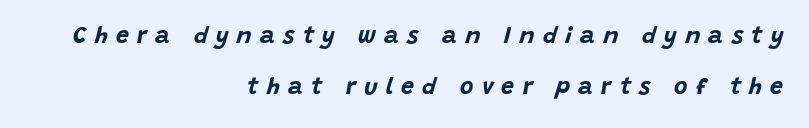
{"italic": "yes", "lean": "right", "slant_degrees": 15, "bold": "yes", "underline": "no", "align": "right", "line_spacing": "loose", "line_spacing_ratio": 2.23, "letter_spacing": "wide", "letter_spacing_em": 0.36, "glyph_px": 23}
